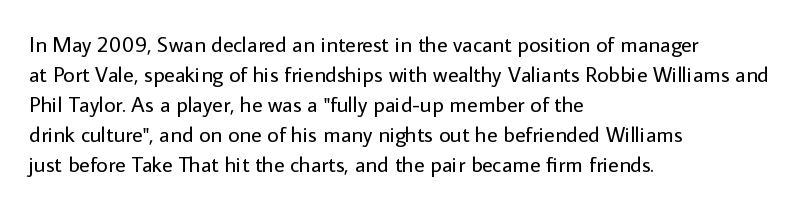
Q: Is the text bold? A: No.
Q: Is the text italic (slanted)? A: No, it is upright.
Q: Is the text underlined? A: No.
Q: How is the paragraph aligned? A: Left-aligned.
Q: Is the spacing between letters normal or unusually wide? A: Normal.
Q: Is the spacing between lines tight, normal or loose? A: Normal.
